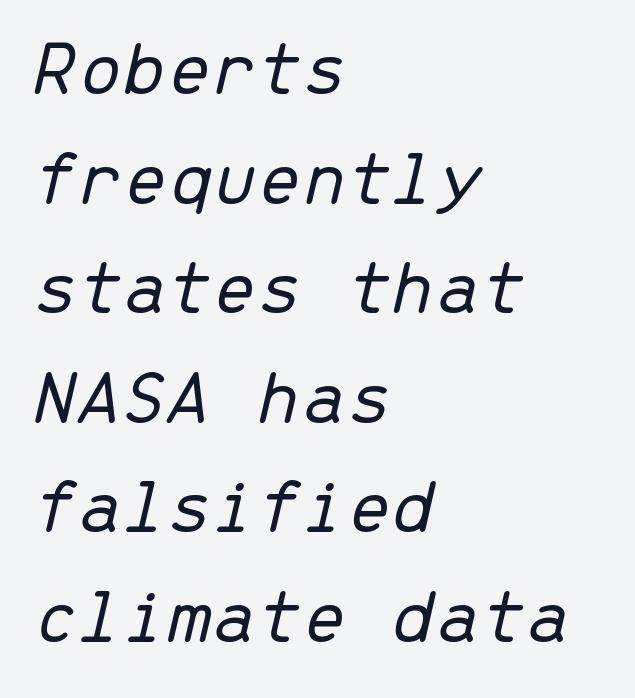
The rendering uses typewriter-style spacing with identical character cells. Rule under the text: the space is simply empty. Interline gaps are of average width in this sample. Does the copy run flush right? No — it runs flush left.
